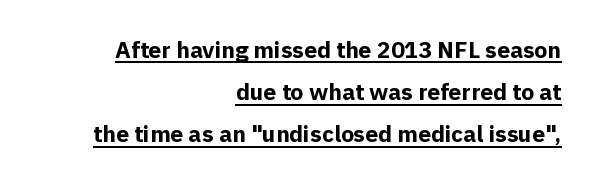
The image shows 23 px bold type, upright; set right-aligned, line spacing 1.83x, normal letter spacing, underlined.
